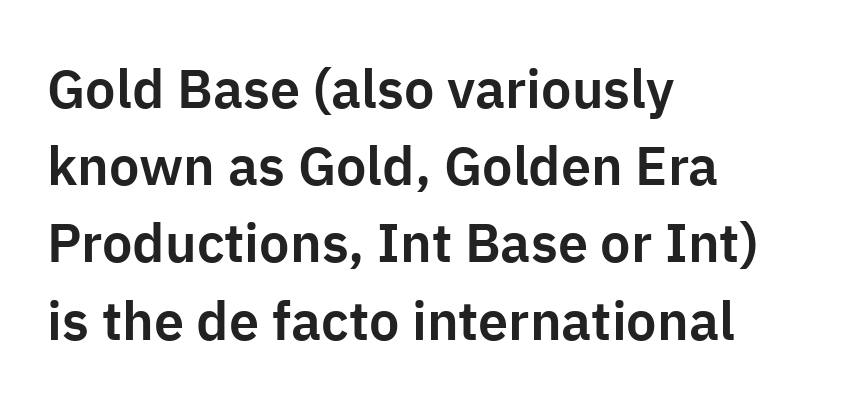
Q: Is the text italic (slanted)? A: No, it is upright.
Q: Is the typeface a serif or a sans-serif typeface? A: Sans-serif.
Q: Is the text underlined? A: No.
Q: How is the paragraph aligned? A: Left-aligned.
Q: Is the spacing between letters normal or unusually wide? A: Normal.
Q: Is the spacing between lines tight, normal or loose? A: Normal.
Q: Width (condensed, normal, or wide)? A: Normal.
Q: Stroke contrast? A: Low.
Q: x-height? A: Medium.
Q: Monospaced? A: No.
